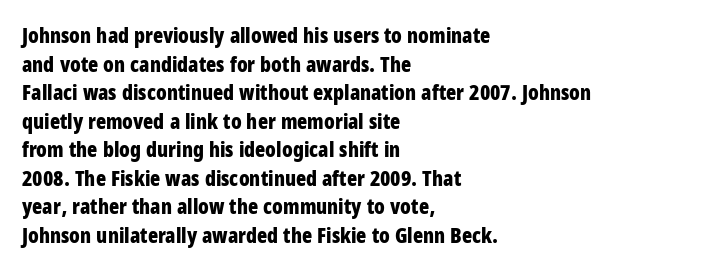
Q: Is the text bold? A: Yes.
Q: Is the text italic (slanted)? A: No, it is upright.
Q: Is the text underlined? A: No.
Q: How is the paragraph aligned? A: Left-aligned.
Q: Is the spacing between letters normal or unusually wide? A: Normal.
Q: Is the spacing between lines tight, normal or loose? A: Normal.
